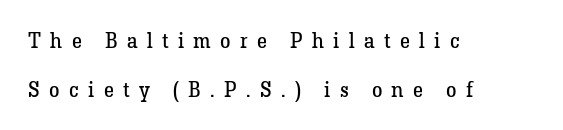
Stems here are at most as thick as an everyday book face. The gaps between neighbouring characters are conspicuously large. Only glyphs here, with clear space below each row. Compared with typical paragraphs, the rows here are farther apart. This sample is left-justified, so line endings fall wherever the words run out. Nope, not italic — everything's standing straight.
